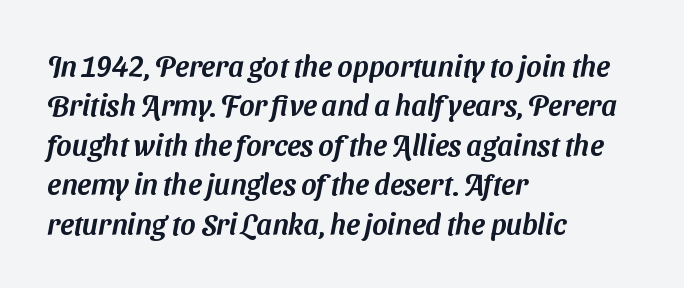
Here the designer chose a conventional face with non-uniform glyph widths. Caption: standard tracking, unaltered. Check under the words: just untouched page. How would I describe the line gaps? Plain and ordinary. The type family on display is of the sans-serif kind. Does the copy run flush right? No — it runs flush left.
